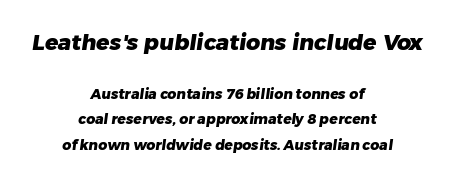
{"bold": "yes", "underline": "no", "align": "center", "line_spacing_ratio": 1.8, "letter_spacing": "normal", "letter_spacing_em": 0.0, "larger_block": "first", "size_ratio": 1.57, "glyph_px": 22}
